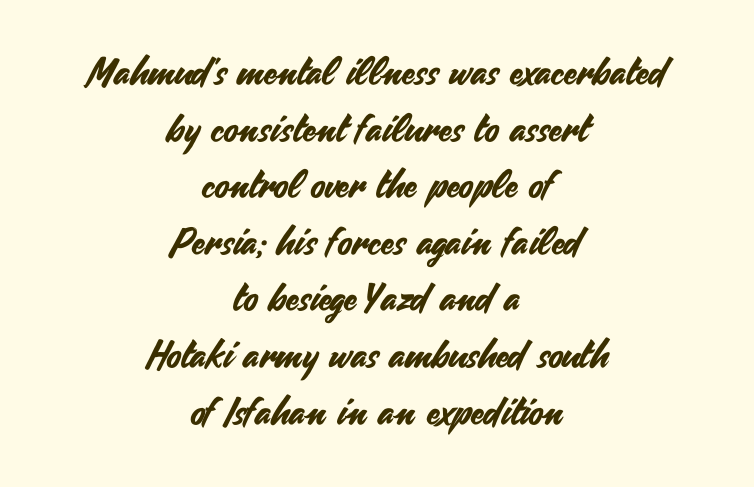
The image shows 38 px sans-serif type; set centered, normal line spacing (1.49x), normal letter spacing, not underlined; medium stroke contrast and a small x-height.
